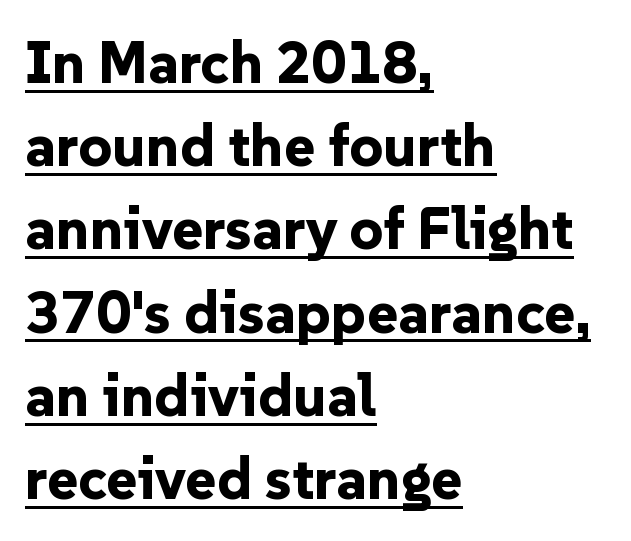
{"serif": "no", "italic": "no", "bold": "yes", "weight": "bold", "width": "normal", "stroke_contrast": "low", "x_height": "medium", "monospaced": "no", "underline": "yes", "align": "left", "line_spacing": "normal", "line_spacing_ratio": 1.41, "letter_spacing": "normal", "letter_spacing_em": 0.0, "glyph_px": 59}
